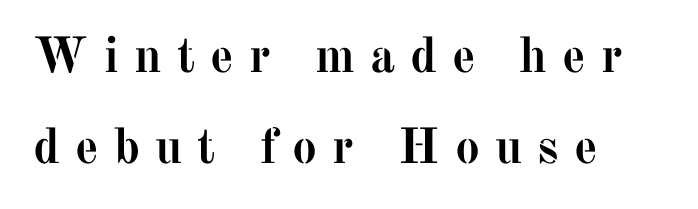
{"serif": "yes", "italic": "no", "bold": "yes", "weight": "semibold", "width": "normal", "stroke_contrast": "medium", "x_height": "medium", "monospaced": "no", "underline": "no", "align": "left", "line_spacing_ratio": 1.83, "letter_spacing": "wide", "letter_spacing_em": 0.3, "glyph_px": 50}
